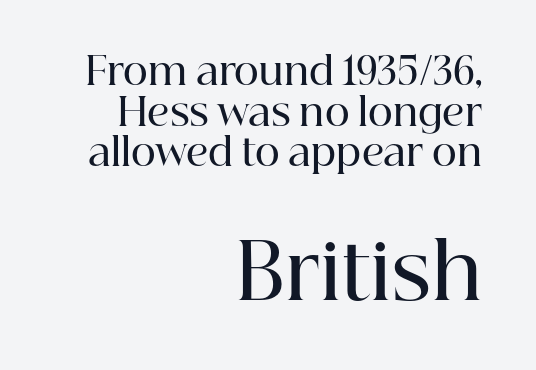
The image shows 77 px semibold serif type, upright; set right-aligned, tight line spacing (1.07x), normal letter spacing, not underlined; the second (bottom) block is 2.03x larger; high stroke contrast and a medium x-height.
